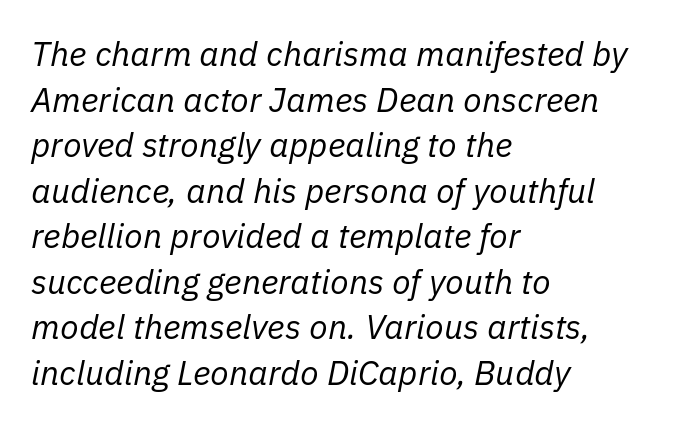
The rendering applies a slant to the glyphs. Do the characters align in a grid? No, the font is proportional. The paragraph shown leans on its left margin. The space directly below the letters is spotless. How are the letters spaced? Ordinarily, with no added tracking. Baseline-to-baseline distance is the conventional proportion of letter height.
